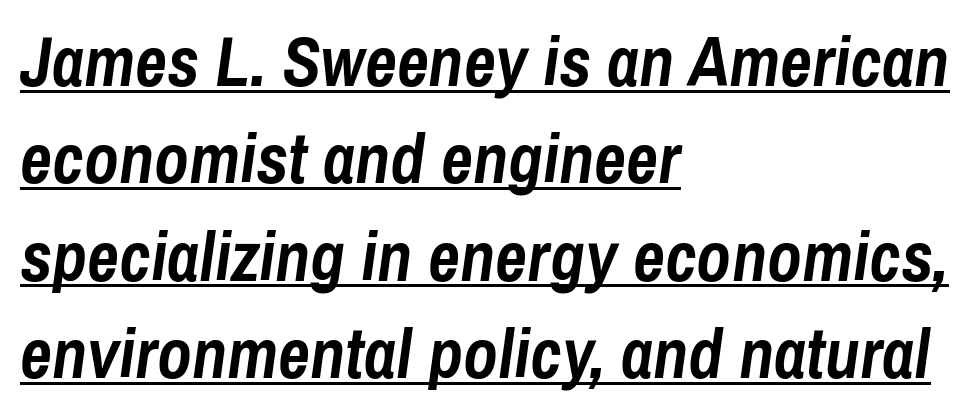
{"italic": "yes", "lean": "right", "slant_degrees": 8, "bold": "yes", "weight": "semibold", "width": "condensed", "stroke_contrast": "low", "x_height": "medium", "monospaced": "no", "underline": "yes", "align": "left", "line_spacing": "normal", "line_spacing_ratio": 1.39, "letter_spacing": "normal", "letter_spacing_em": 0.0, "glyph_px": 70}
